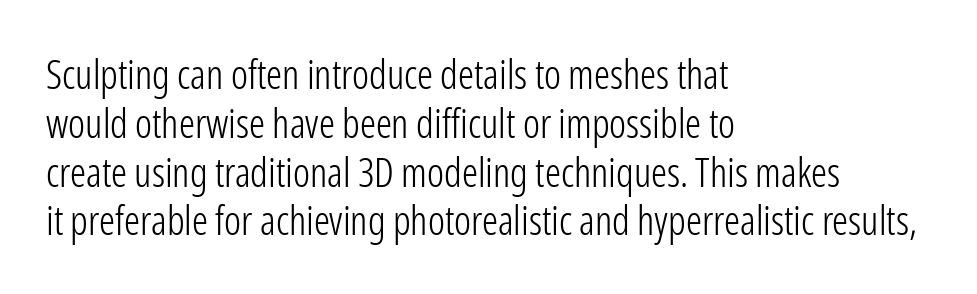
Proportional: the letters do not fall into vertical columns. The rag falls on the right side of this text block. This is the regular roman posture of the typeface. This is sans-serif lettering, the kind often seen on screens and signage. Quick note: underline off. On a weight scale, this lands at 450 or below.
